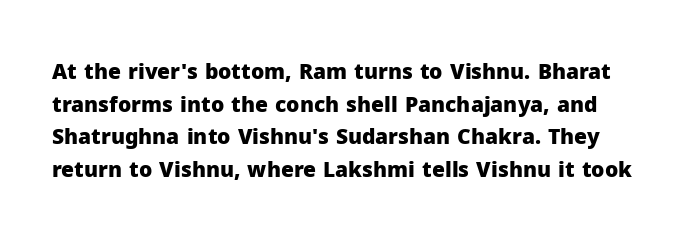
The image shows 21 px bold type, upright; set normal line spacing (1.55x), normal letter spacing, not underlined.
